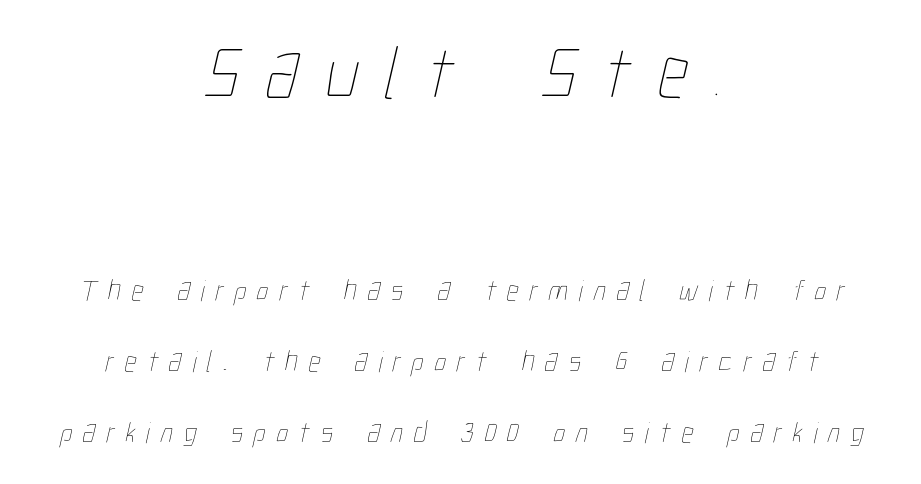
The image shows 76 px thin, condensed type; set centered, loose line spacing (2.36x), unusually wide letter spacing (+0.35 em), not underlined; the first (top) block is 2.53x larger; low stroke contrast and a medium x-height.
